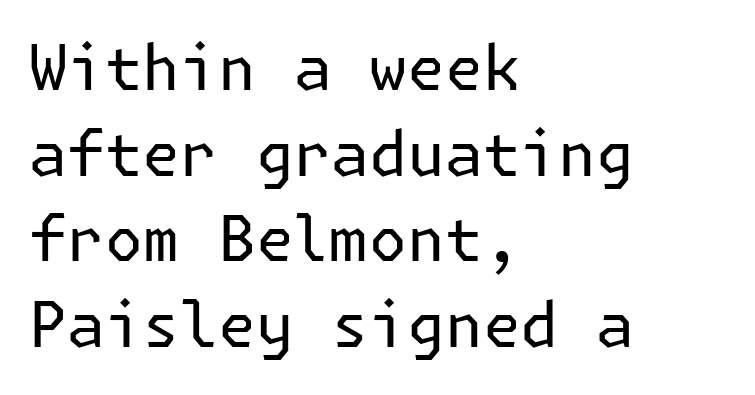
The image shows 63 px regular-weight sans-serif type, upright; set left-aligned, normal line spacing (1.36x), normal letter spacing, not underlined; low stroke contrast and a medium x-height.
